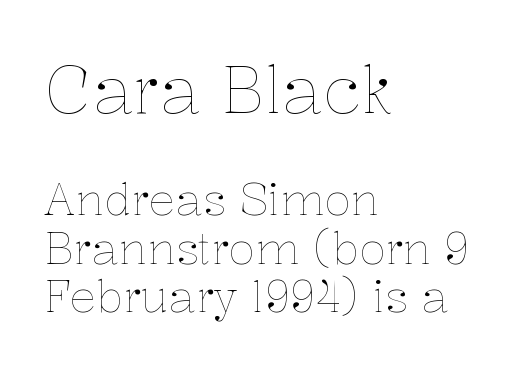
Q: Is the text bold? A: No.
Q: Is the text italic (slanted)? A: No, it is upright.
Q: Is the text underlined? A: No.
Q: How is the paragraph aligned? A: Left-aligned.
Q: Is the spacing between letters normal or unusually wide? A: Normal.
Q: Is the spacing between lines tight, normal or loose? A: Tight.
Q: Which block of text is set in a larger size, the first (top) or the second (bottom)? A: The first (top) one.
Q: Width (condensed, normal, or wide)? A: Normal.
Q: Stroke contrast? A: Low.
Q: x-height? A: Medium.
Q: Monospaced? A: No.
